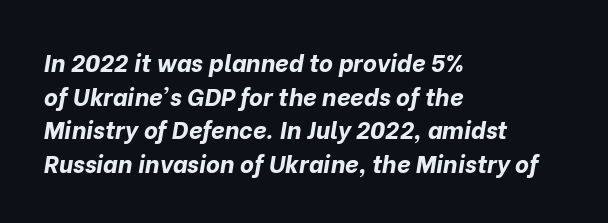
The gap between lines stays unmarked. A dark, heavy texture on the line: the type is bold. These lines are set flush left with a ragged right edge. Is the type slanted? Yes — the strokes lean at a clear angle.
